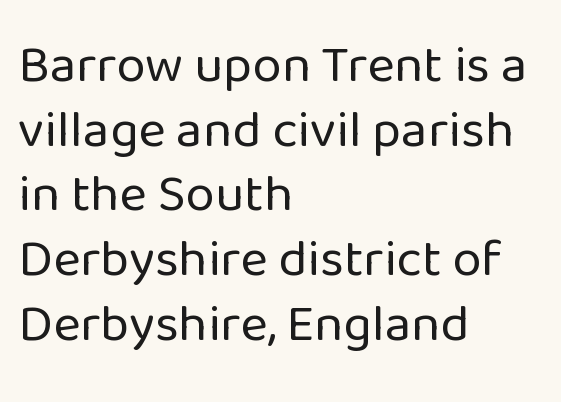
Q: Is the text bold? A: No.
Q: Is the text italic (slanted)? A: No, it is upright.
Q: Is the typeface a serif or a sans-serif typeface? A: Sans-serif.
Q: Is the text underlined? A: No.
Q: How is the paragraph aligned? A: Left-aligned.
Q: Is the spacing between letters normal or unusually wide? A: Normal.
Q: Width (condensed, normal, or wide)? A: Normal.
Q: Stroke contrast? A: Low.
Q: x-height? A: Medium.
Q: Monospaced? A: No.
